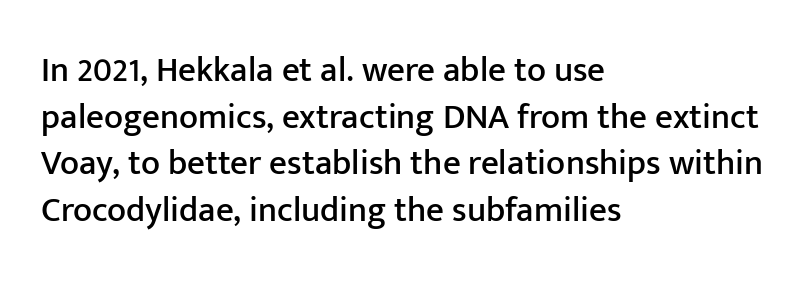
The image shows 35 px sans-serif type, upright; set left-aligned, normal line spacing (1.33x), normal letter spacing, not underlined; low stroke contrast and a medium x-height.
